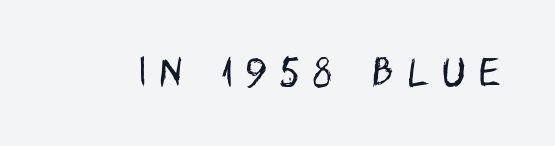
Is this a sans? Yes — the strokes have no serifs. The strip under each line holds only bare page. You can tell it's not italic because the verticals are truly vertical. Looks like regular typesetting: each glyph gets only the width it needs. Is this a heavy cut? Hardly; it is regular or lighter.
